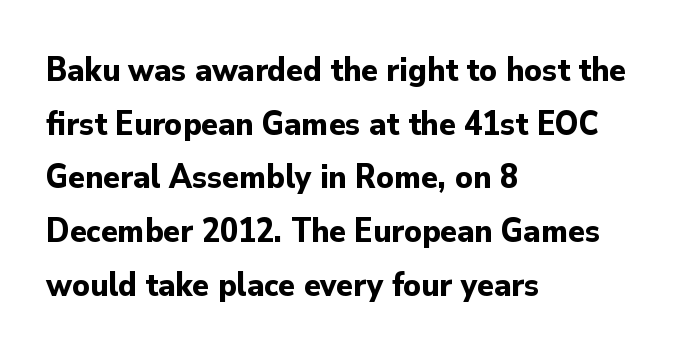
{"serif": "no", "italic": "no", "bold": "yes", "weight": "bold", "width": "normal", "stroke_contrast": "low", "x_height": "small", "monospaced": "no", "underline": "no", "align": "left", "line_spacing": "normal", "line_spacing_ratio": 1.58, "letter_spacing": "normal", "letter_spacing_em": 0.0, "glyph_px": 34}
